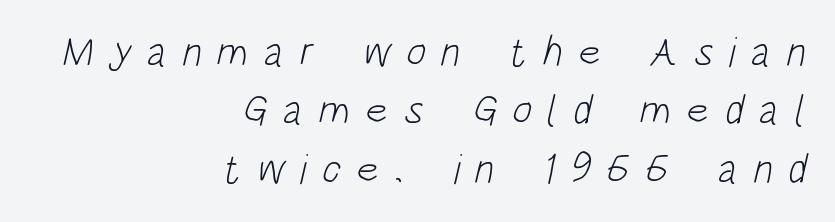
Q: Is the text bold? A: No.
Q: Is the typeface a serif or a sans-serif typeface? A: Sans-serif.
Q: Is the text underlined? A: No.
Q: How is the paragraph aligned? A: Right-aligned.
Q: Is the spacing between letters normal or unusually wide? A: Unusually wide.
Q: Is the spacing between lines tight, normal or loose? A: Normal.
Q: Width (condensed, normal, or wide)? A: Condensed.
Q: Stroke contrast? A: Low.
Q: x-height? A: Large.
Q: Monospaced? A: No.
